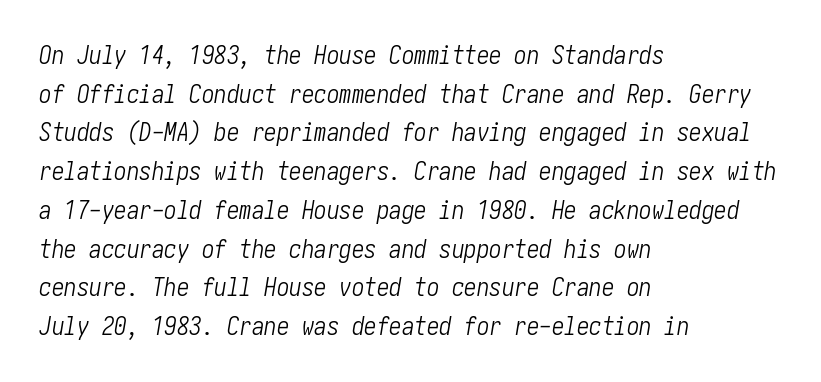
{"italic": "yes", "lean": "right", "slant_degrees": 10, "bold": "no", "underline": "no", "align": "left", "line_spacing": "normal", "line_spacing_ratio": 1.55, "letter_spacing": "normal", "letter_spacing_em": 0.0, "glyph_px": 25}
